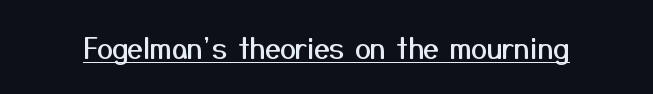
{"serif": "no", "italic": "no", "width": "normal", "stroke_contrast": "medium", "x_height": "medium", "monospaced": "no", "underline": "yes", "letter_spacing": "normal", "letter_spacing_em": 0.0, "glyph_px": 28}
